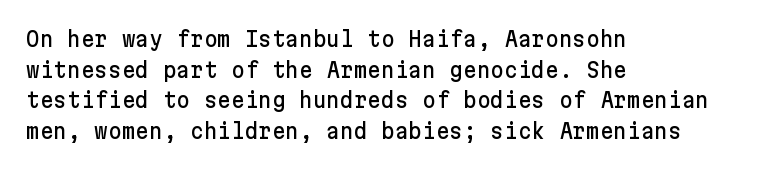
{"italic": "no", "underline": "no", "align": "left", "line_spacing": "normal", "line_spacing_ratio": 1.46, "letter_spacing": "normal", "letter_spacing_em": 0.0, "glyph_px": 21}
